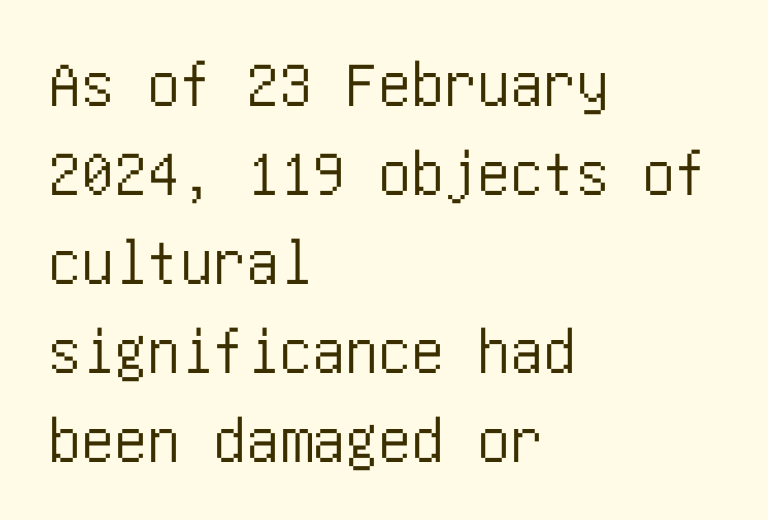
{"serif": "no", "italic": "no", "width": "condensed", "stroke_contrast": "low", "x_height": "large", "underline": "no", "align": "left", "line_spacing": "normal", "line_spacing_ratio": 1.35, "letter_spacing": "normal", "letter_spacing_em": 0.0, "glyph_px": 66}
